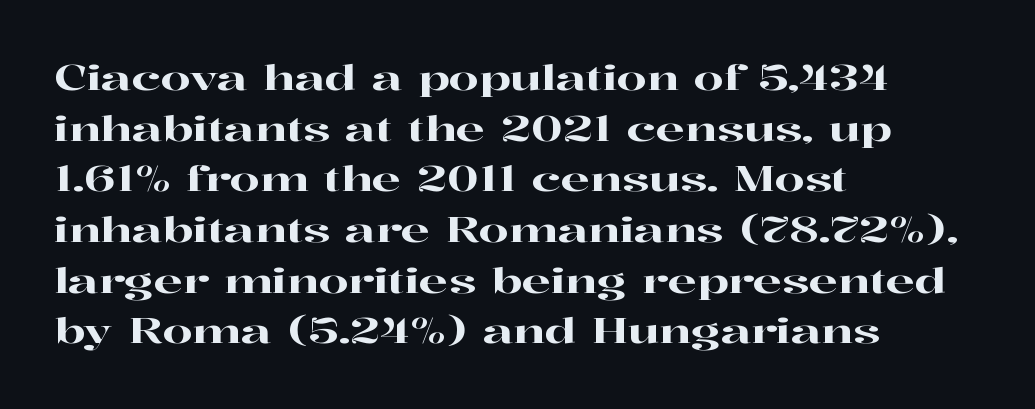
A normal amount of white space separates one row of letters from the next. Do the characters align in a grid? No, the font is proportional. You could call the tracking neutral — neither tight nor loose. This is roman type, the default non-slanted kind.
